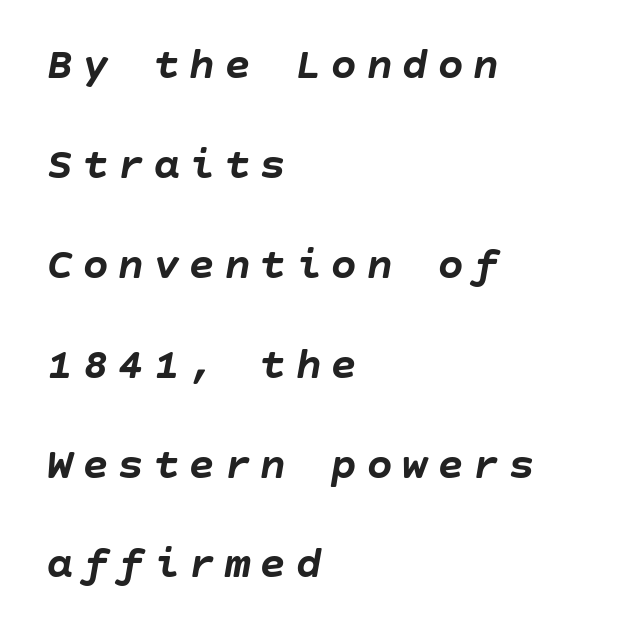
The image shows 45 px semibold type, italic (leaning right); set left-aligned, loose line spacing (2.22x), not underlined; low stroke contrast and a large x-height.
